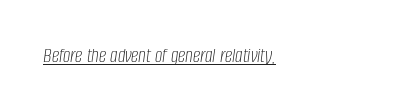
The image shows 21 px text type, italic (leaning right); set left-aligned, normal letter spacing, underlined.
